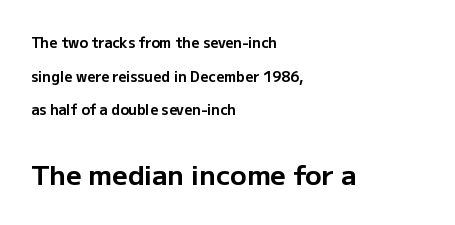
{"italic": "no", "bold": "yes", "underline": "no", "align": "left", "line_spacing": "loose", "line_spacing_ratio": 2.4, "letter_spacing": "normal", "letter_spacing_em": 0.0, "larger_block": "second", "size_ratio": 1.93, "glyph_px": 27}
